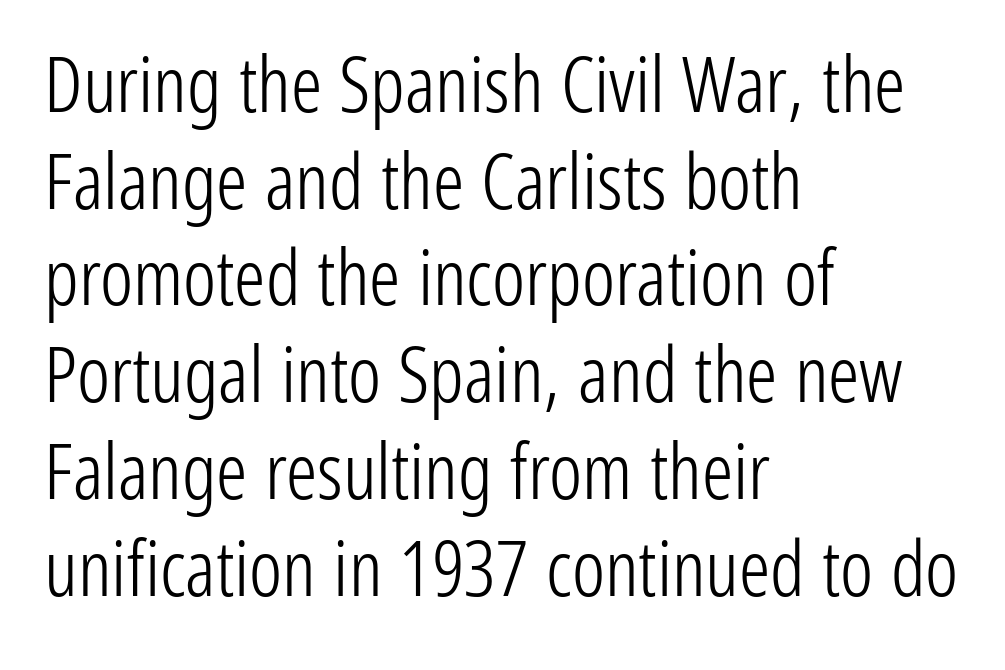
Q: Is the text bold? A: No.
Q: Is the text italic (slanted)? A: No, it is upright.
Q: Is the typeface a serif or a sans-serif typeface? A: Sans-serif.
Q: Is the text underlined? A: No.
Q: How is the paragraph aligned? A: Left-aligned.
Q: Is the spacing between letters normal or unusually wide? A: Normal.
Q: Width (condensed, normal, or wide)? A: Condensed.
Q: Stroke contrast? A: Low.
Q: x-height? A: Medium.
Q: Monospaced? A: No.
